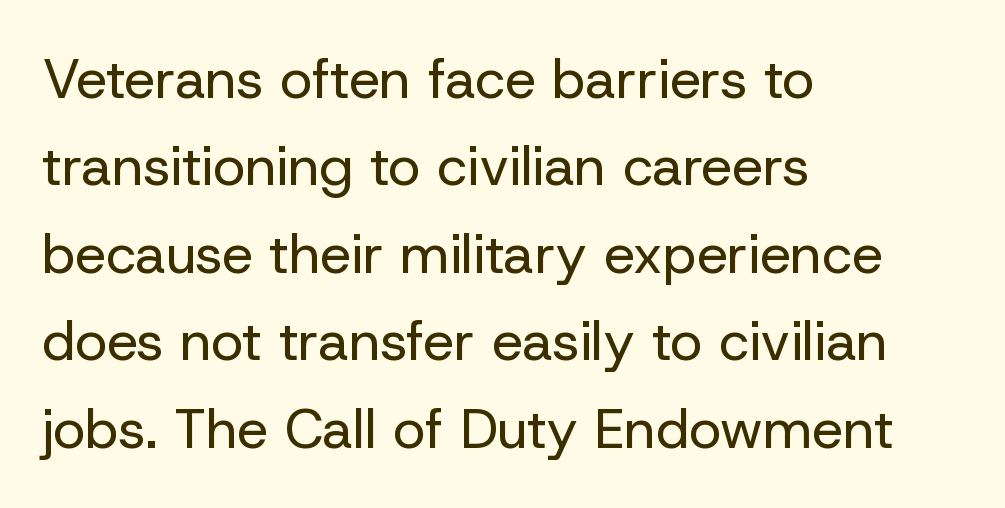
Q: Is the text bold? A: No.
Q: Is the text italic (slanted)? A: No, it is upright.
Q: Is the typeface a serif or a sans-serif typeface? A: Sans-serif.
Q: Is the text underlined? A: No.
Q: How is the paragraph aligned? A: Left-aligned.
Q: Is the spacing between letters normal or unusually wide? A: Normal.
Q: Is the spacing between lines tight, normal or loose? A: Normal.
Q: Width (condensed, normal, or wide)? A: Normal.
Q: Stroke contrast? A: Low.
Q: x-height? A: Medium.
Q: Monospaced? A: No.
